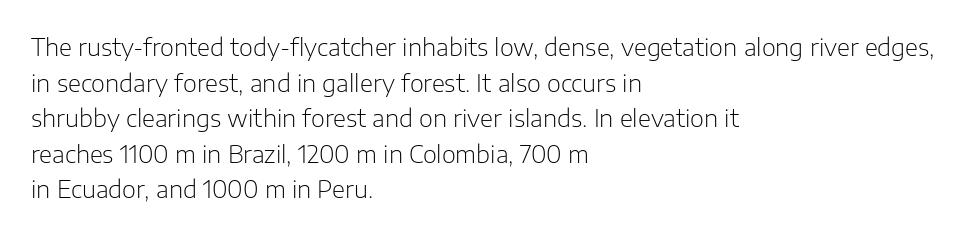
{"italic": "no", "bold": "no", "underline": "no", "align": "left", "line_spacing": "normal", "line_spacing_ratio": 1.48, "letter_spacing": "normal", "letter_spacing_em": 0.0, "glyph_px": 24}
